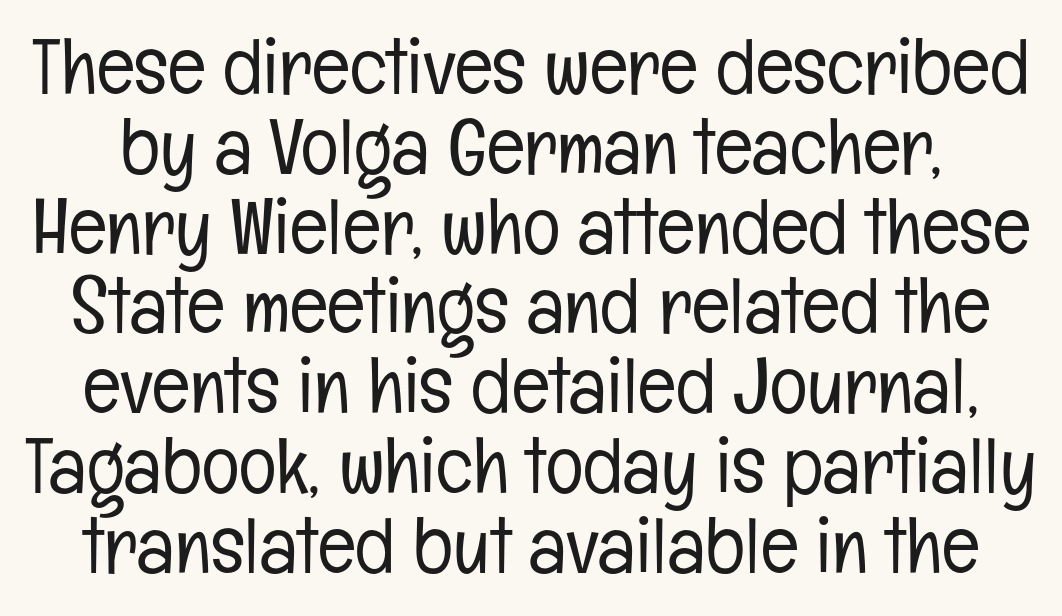
The image shows 79 px light, condensed sans-serif type, upright; set tight line spacing (1.01x), normal letter spacing, not underlined; low stroke contrast and a medium x-height.
